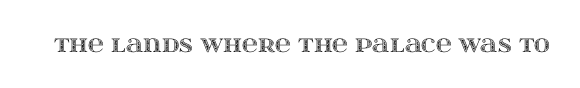
{"italic": "no", "underline": "no", "letter_spacing": "normal", "letter_spacing_em": 0.0, "glyph_px": 22}
